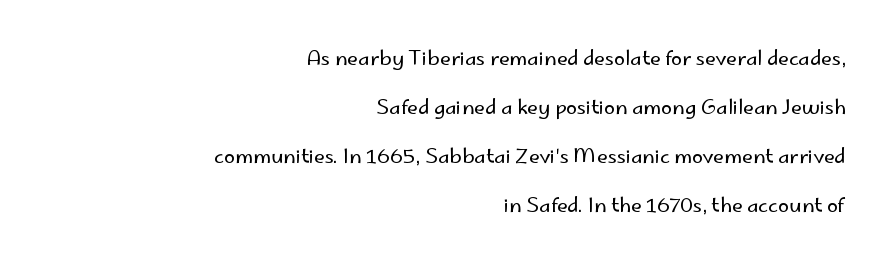
Regarding leading, the lines here are spaced well apart. Every row of glyphs terminates at an identical x-position on the right. Italic: no, the glyphs are upright roman. The letters sit at their default tracking, neither squeezed nor spread.
